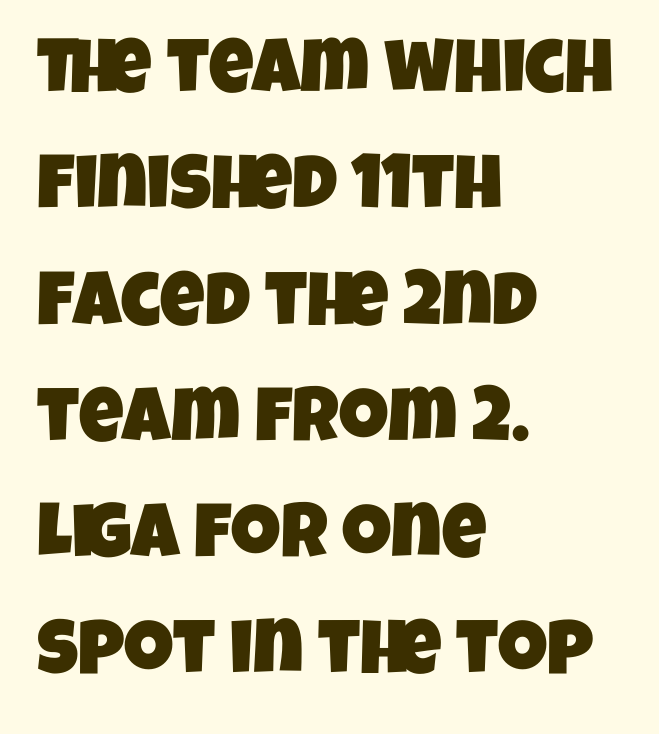
The image shows 77 px condensed sans-serif type; set left-aligned, normal line spacing (1.51x), normal letter spacing, not underlined; low stroke contrast and a large x-height.
